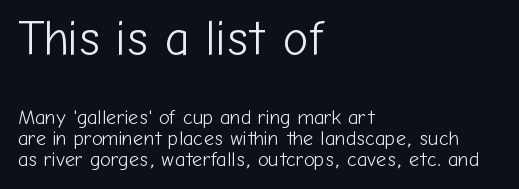
The image shows 49 px light sans-serif type, upright; set left-aligned, tight line spacing (1.05x), normal letter spacing, not underlined; the first (top) block is 2.45x larger; low stroke contrast and a medium x-height.
